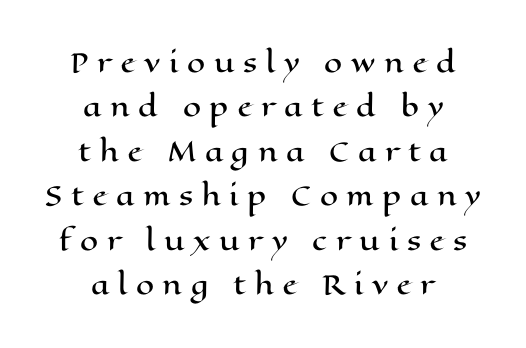
{"italic": "no", "underline": "no", "align": "center", "line_spacing_ratio": 1.71, "letter_spacing": "wide", "letter_spacing_em": 0.33, "glyph_px": 26}
